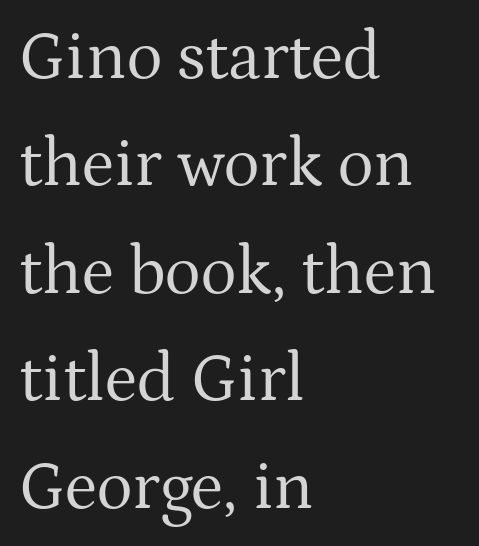
{"serif": "yes", "italic": "no", "bold": "no", "weight": "regular", "width": "normal", "stroke_contrast": "medium", "x_height": "medium", "monospaced": "no", "underline": "no", "align": "left", "line_spacing": "normal", "line_spacing_ratio": 1.58, "letter_spacing": "normal", "letter_spacing_em": 0.0, "glyph_px": 68}
